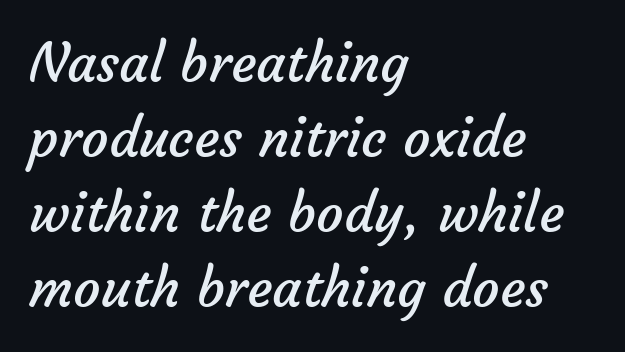
Just letters on the line, the space beneath them empty. Spacing between characters is what you'd get straight out of the box. Evenly set lines give the paragraph a standard silhouette. The rendering anchors every line to the left-hand side. Nothing sits at the stroke ends, so this counts as sans-serif. These glyphs show unthickened strokes, regular width or finer.
